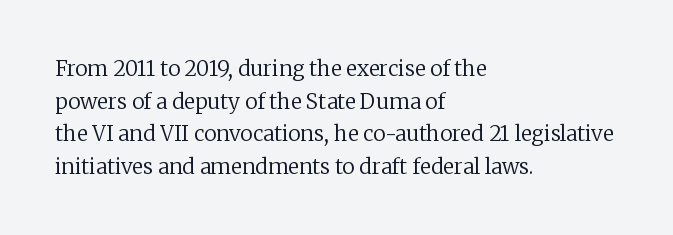
{"italic": "no", "bold": "no", "underline": "no", "align": "left", "line_spacing": "normal", "line_spacing_ratio": 1.55, "letter_spacing": "normal", "letter_spacing_em": 0.0, "glyph_px": 21}
